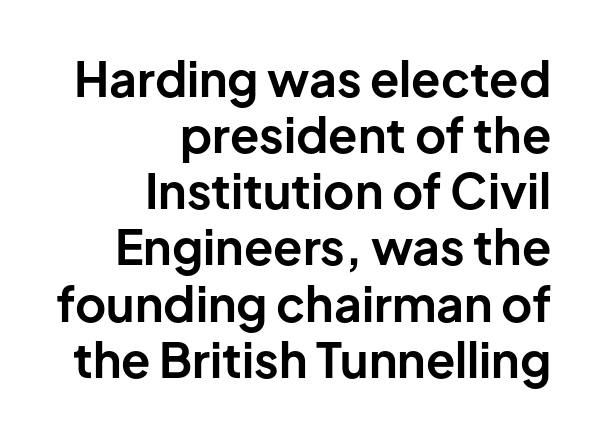
The image shows 48 px bold sans-serif type, upright; set right-aligned, line spacing 1.17x, normal letter spacing, not underlined; low stroke contrast and a medium x-height.
